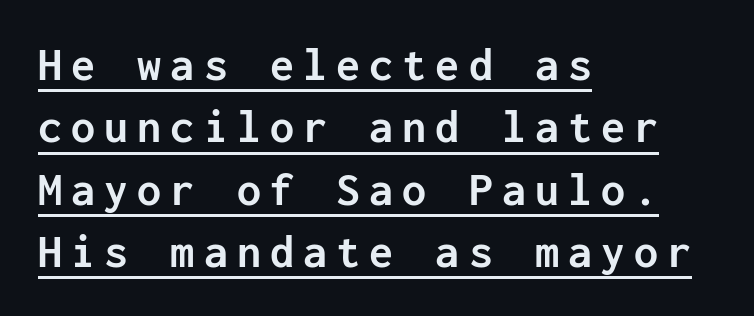
The image shows 48 px semibold sans-serif type, upright, monospaced; set left-aligned, normal line spacing (1.3x), underlined; low stroke contrast and a medium x-height.
